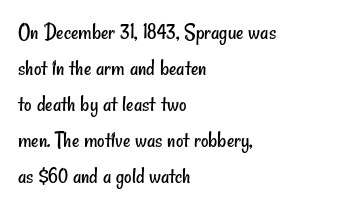
{"bold": "no", "underline": "no", "align": "left", "line_spacing": "normal", "line_spacing_ratio": 1.57, "letter_spacing": "normal", "letter_spacing_em": 0.0, "glyph_px": 23}
